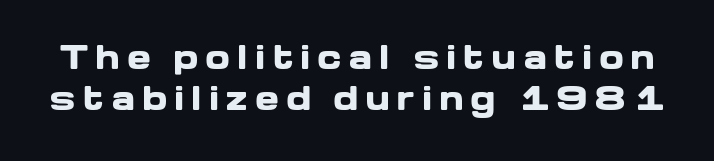
Vertical strokes here are truly vertical. Serif or sans? Sans — the stroke terminals are bare. No word sits above an underline. Its strokes are broad and dark, the hallmark of bold type. Students, observe: this is what conventionally led text looks like. Characters follow at a spacing far wider than the type designer built in.
